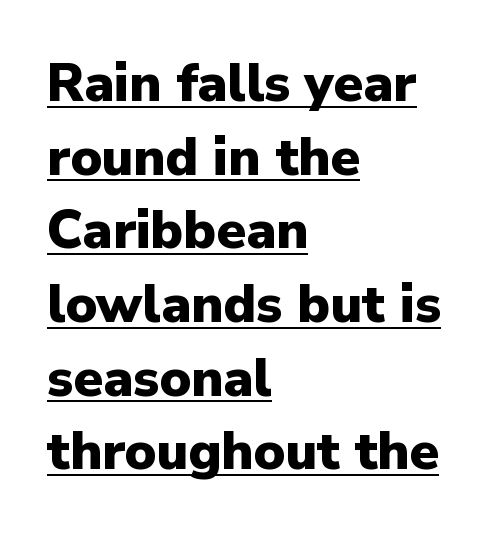
The image shows 53 px heavy sans-serif type, upright; set left-aligned, normal line spacing (1.39x), normal letter spacing, underlined; low stroke contrast and a medium x-height.
